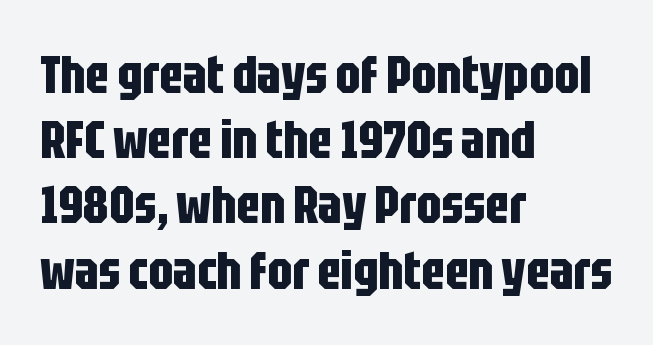
The image shows 53 px bold, condensed sans-serif type, upright; set left-aligned, line spacing 1.23x, normal letter spacing, not underlined; low stroke contrast and a large x-height.
